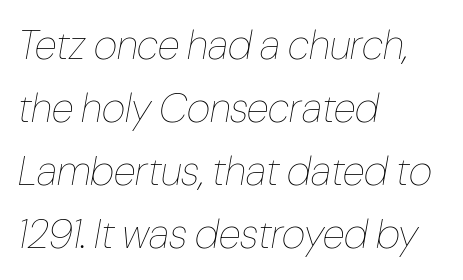
The image shows 41 px thin, condensed type, italic (leaning right); set left-aligned, normal line spacing (1.54x), normal letter spacing, not underlined; low stroke contrast and a medium x-height.
